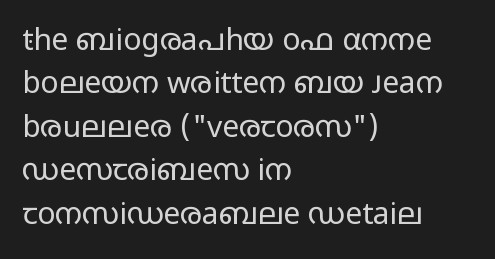
Q: Is the text bold? A: No.
Q: Is the text italic (slanted)? A: No, it is upright.
Q: Is the typeface a serif or a sans-serif typeface? A: Sans-serif.
Q: Is the text underlined? A: No.
Q: How is the paragraph aligned? A: Left-aligned.
Q: Is the spacing between letters normal or unusually wide? A: Normal.
Q: Is the spacing between lines tight, normal or loose? A: Normal.
Q: Width (condensed, normal, or wide)? A: Wide.
Q: Stroke contrast? A: Low.
Q: x-height? A: Medium.
Q: Monospaced? A: No.
